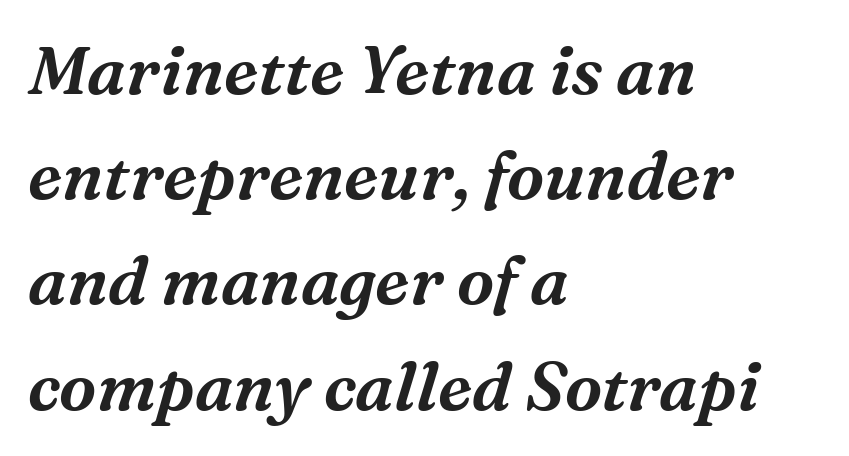
The image shows 67 px serif type, italic (leaning right); set left-aligned, normal line spacing (1.57x), normal letter spacing, not underlined; medium stroke contrast and a medium x-height.
